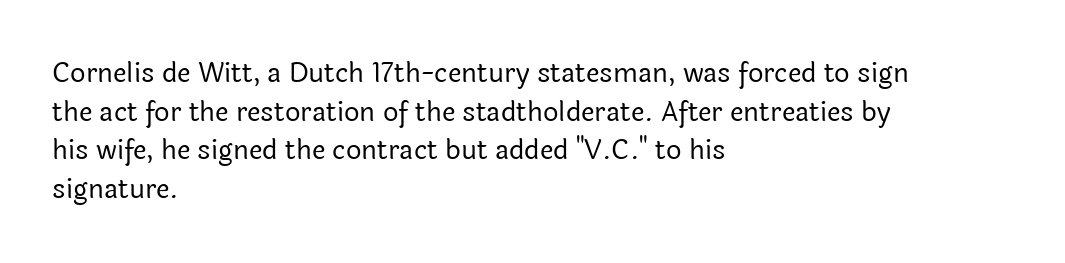
Stroke thickness stays within the range of a standard reading face or lighter. Notice how descenders clear the ascenders below comfortably — that's standard leading. There is no visible air inserted between adjacent glyphs. Casual observation: everything's shoved over to the left. The specimen omits any rule beneath the text block's lines. The letters stand straight up with perfectly vertical stems.
